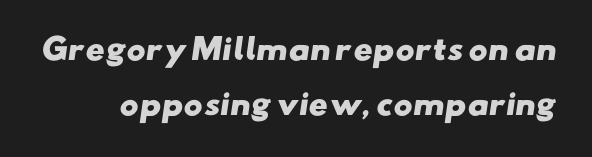
The image shows 29 px heavy, wide sans-serif type; set line spacing 1.89x, normal letter spacing, not underlined; low stroke contrast and a small x-height.
